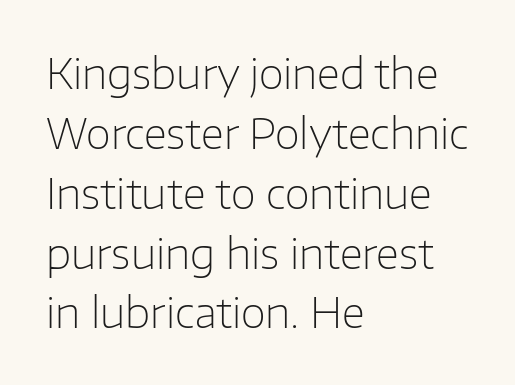
Q: Is the text bold? A: No.
Q: Is the text italic (slanted)? A: No, it is upright.
Q: Is the typeface a serif or a sans-serif typeface? A: Sans-serif.
Q: Is the text underlined? A: No.
Q: How is the paragraph aligned? A: Left-aligned.
Q: Is the spacing between letters normal or unusually wide? A: Normal.
Q: Is the spacing between lines tight, normal or loose? A: Normal.
Q: Width (condensed, normal, or wide)? A: Normal.
Q: Stroke contrast? A: Low.
Q: x-height? A: Medium.
Q: Monospaced? A: No.
